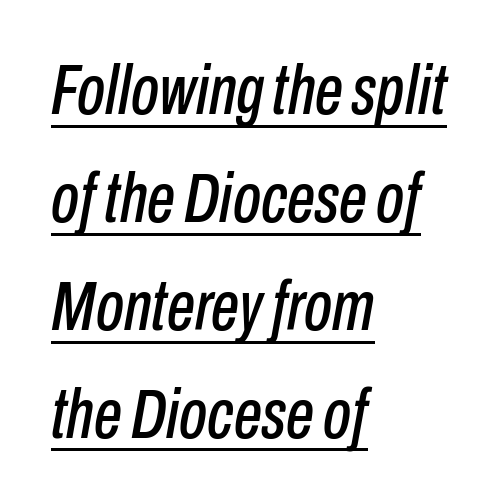
Does the leading feel generous? No, just average. The words here are underlined. Emphasis-style slanted type is in use. You could not count columns in this text — the font is proportionally spaced. Tracking here is standard; glyphs follow each other at the usual distance.
